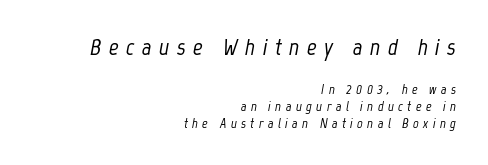
The image shows 24 px text type, italic (leaning right); set right-aligned, line spacing 1.21x, unusually wide letter spacing (+0.31 em), not underlined; the first (top) block is 1.71x larger.
